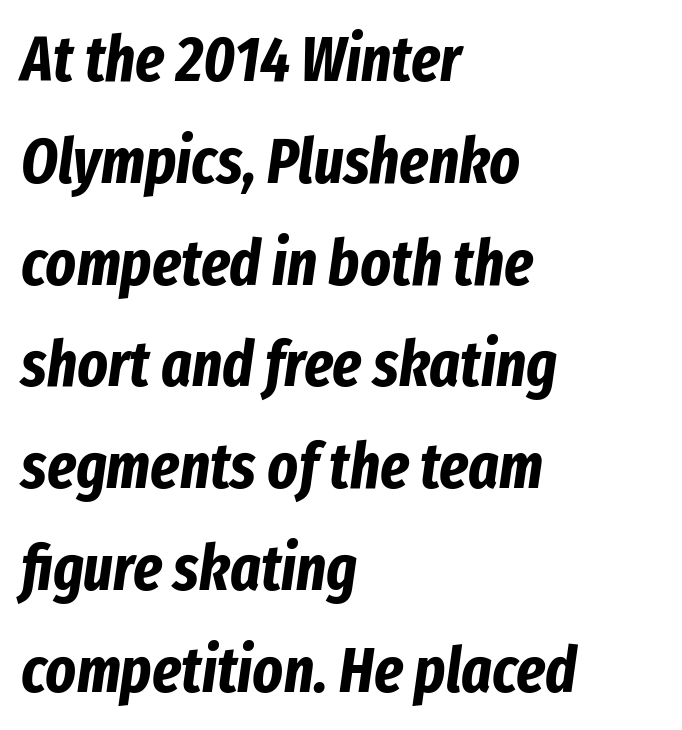
The image shows 64 px bold, condensed type, italic (leaning right); set left-aligned, normal line spacing (1.59x), normal letter spacing, not underlined; low stroke contrast and a medium x-height.
